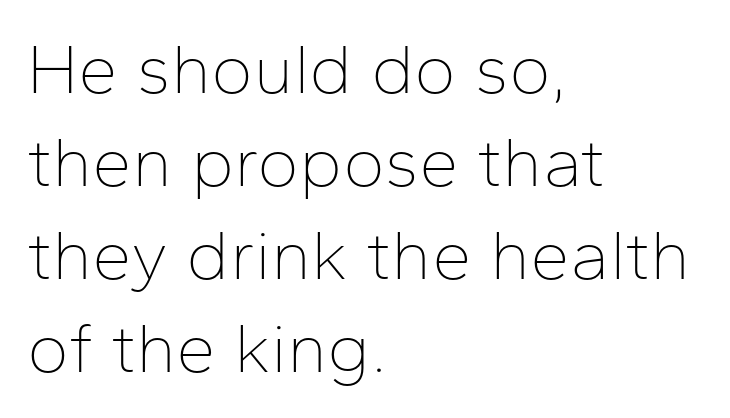
{"serif": "no", "italic": "no", "bold": "no", "weight": "thin", "width": "normal", "stroke_contrast": "low", "x_height": "medium", "monospaced": "no", "underline": "no", "align": "left", "line_spacing": "normal", "line_spacing_ratio": 1.31, "letter_spacing": "normal", "letter_spacing_em": 0.0, "glyph_px": 71}
